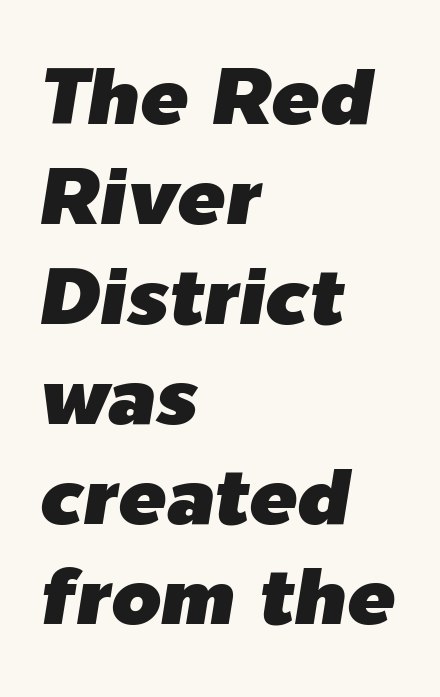
A typesetter would call this proportional, since set widths differ per character. Style check: oblique. The letters sit at their default tracking, neither squeezed nor spread. Teacher's note: observe the even left margin — that is flush-left alignment.
